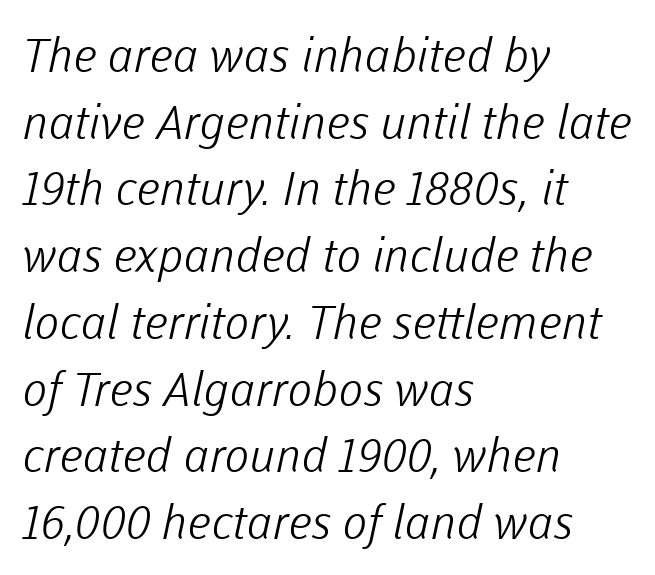
{"serif": "no", "bold": "no", "weight": "light", "width": "normal", "stroke_contrast": "low", "x_height": "medium", "monospaced": "no", "underline": "no", "align": "left", "line_spacing": "normal", "line_spacing_ratio": 1.42, "letter_spacing": "normal", "letter_spacing_em": 0.0, "glyph_px": 47}
